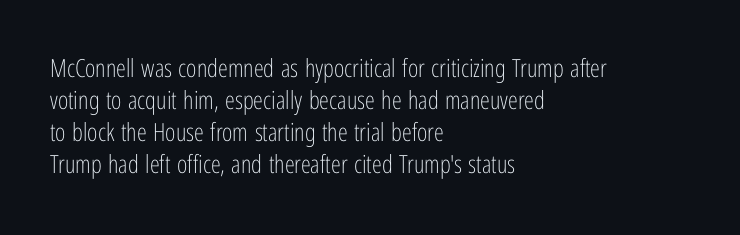
The image shows 25 px text type, upright; set left-aligned, normal line spacing (1.28x), normal letter spacing, not underlined.
